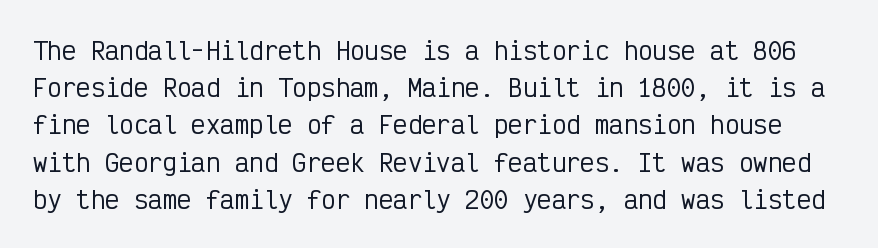
The image shows 24 px text type, upright; set normal line spacing (1.55x), normal letter spacing, not underlined.
